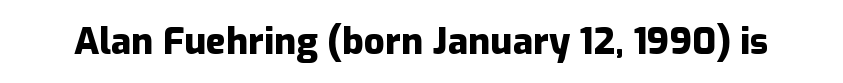
The image shows 37 px heavy sans-serif type, upright; set normal letter spacing, not underlined; low stroke contrast and a medium x-height.
